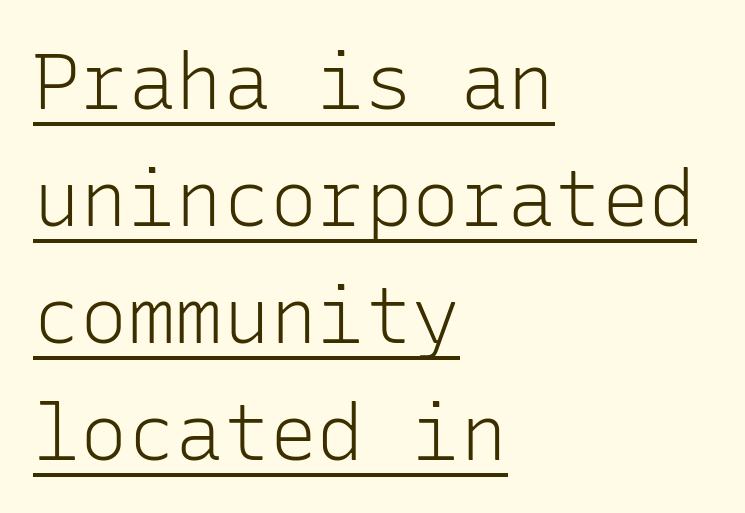
{"serif": "no", "italic": "no", "bold": "no", "weight": "light", "width": "normal", "stroke_contrast": "low", "x_height": "medium", "monospaced": "yes", "underline": "yes", "align": "left", "line_spacing": "normal", "line_spacing_ratio": 1.48, "letter_spacing": "normal", "letter_spacing_em": 0.0, "glyph_px": 79}
